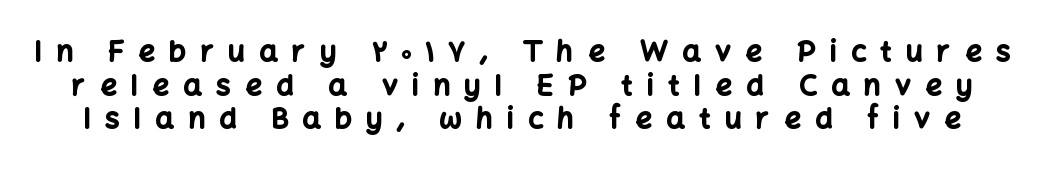
{"serif": "no", "italic": "no", "bold": "yes", "weight": "bold", "width": "normal", "stroke_contrast": "low", "x_height": "medium", "monospaced": "no", "underline": "no", "line_spacing_ratio": 1.16, "letter_spacing": "wide", "letter_spacing_em": 0.49, "glyph_px": 29}
